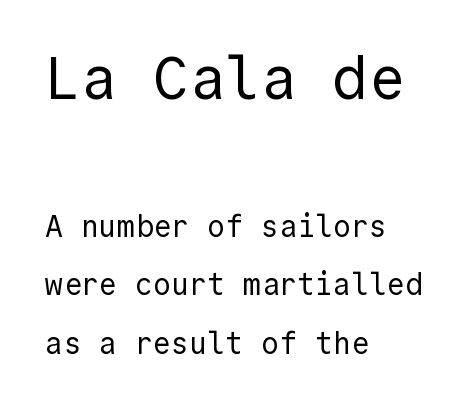
Q: Is the text bold? A: No.
Q: Is the text italic (slanted)? A: No, it is upright.
Q: Is the typeface a serif or a sans-serif typeface? A: Sans-serif.
Q: Is the text underlined? A: No.
Q: How is the paragraph aligned? A: Left-aligned.
Q: Is the spacing between letters normal or unusually wide? A: Normal.
Q: Is the spacing between lines tight, normal or loose? A: Loose.
Q: Which block of text is set in a larger size, the first (top) or the second (bottom)? A: The first (top) one.
Q: Width (condensed, normal, or wide)? A: Normal.
Q: x-height? A: Medium.
Q: Monospaced? A: Yes.
